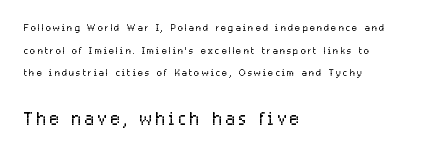
The following chunk of copy outweighs the initial chunk in type size. Vertical spacing — default. The weight would be labelled regular, book, light, or lighter still. A classic flush-left, rag-right setting is used for this passage.
